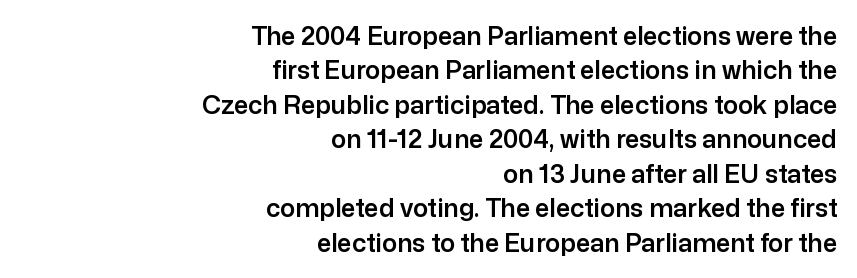
Q: Is the text italic (slanted)? A: No, it is upright.
Q: Is the text underlined? A: No.
Q: How is the paragraph aligned? A: Right-aligned.
Q: Is the spacing between letters normal or unusually wide? A: Normal.
Q: Is the spacing between lines tight, normal or loose? A: Normal.
